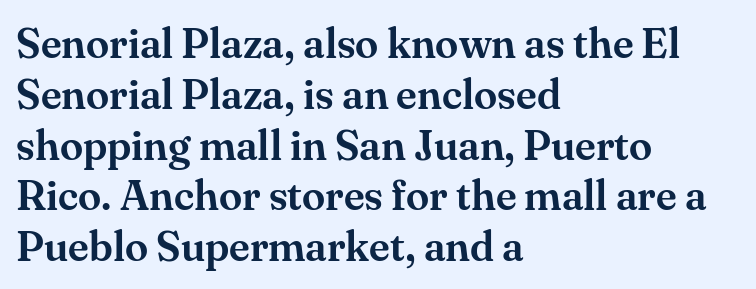
Q: Is the text italic (slanted)? A: No, it is upright.
Q: Is the typeface a serif or a sans-serif typeface? A: Serif.
Q: Is the text underlined? A: No.
Q: How is the paragraph aligned? A: Left-aligned.
Q: Is the spacing between letters normal or unusually wide? A: Normal.
Q: Width (condensed, normal, or wide)? A: Normal.
Q: Stroke contrast? A: Medium.
Q: x-height? A: Small.
Q: Monospaced? A: No.
